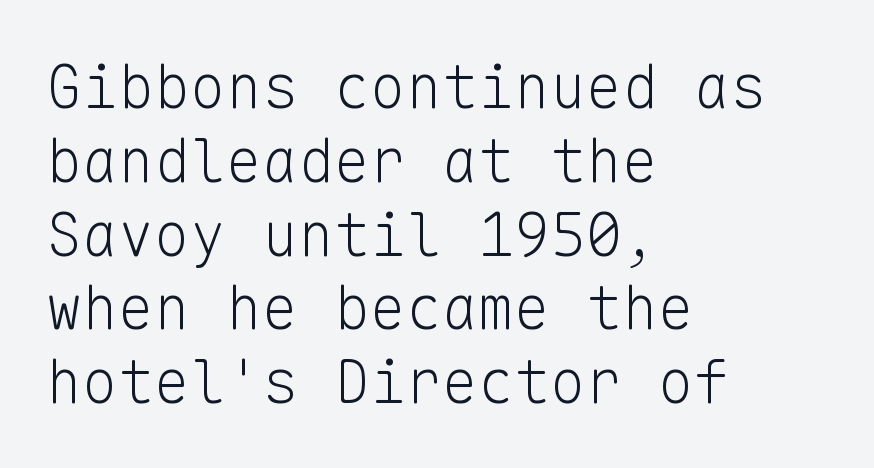
Q: Is the text bold? A: No.
Q: Is the text italic (slanted)? A: No, it is upright.
Q: Is the typeface a serif or a sans-serif typeface? A: Sans-serif.
Q: Is the text underlined? A: No.
Q: How is the paragraph aligned? A: Left-aligned.
Q: Is the spacing between letters normal or unusually wide? A: Normal.
Q: Width (condensed, normal, or wide)? A: Normal.
Q: Stroke contrast? A: Low.
Q: x-height? A: Medium.
Q: Monospaced? A: Yes.
